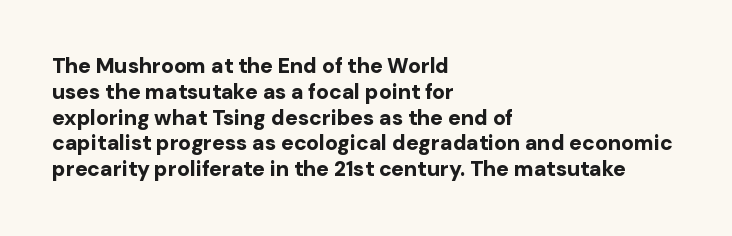
{"italic": "no", "bold": "yes", "underline": "no", "align": "left", "line_spacing_ratio": 1.23, "letter_spacing": "normal", "letter_spacing_em": 0.0, "glyph_px": 21}
